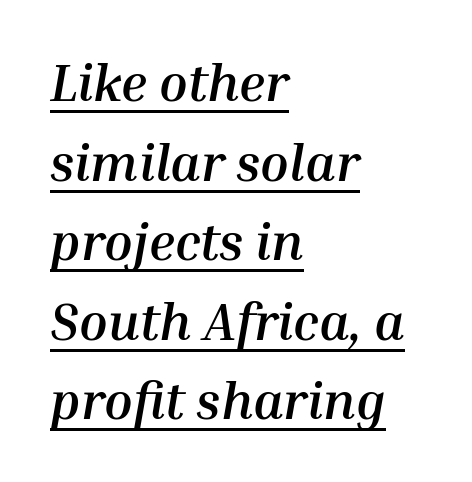
Q: Is the text bold? A: Yes.
Q: Is the text italic (slanted)? A: Yes, it leans right by about 10 degrees.
Q: Is the text underlined? A: Yes.
Q: How is the paragraph aligned? A: Left-aligned.
Q: Is the spacing between letters normal or unusually wide? A: Normal.
Q: Is the spacing between lines tight, normal or loose? A: Normal.
Q: Width (condensed, normal, or wide)? A: Normal.
Q: Stroke contrast? A: Medium.
Q: x-height? A: Medium.
Q: Monospaced? A: No.
